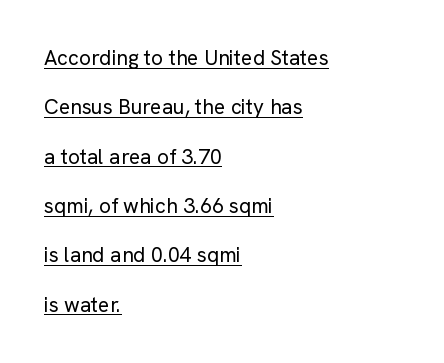
Q: Is the text bold? A: No.
Q: Is the text italic (slanted)? A: No, it is upright.
Q: Is the text underlined? A: Yes.
Q: How is the paragraph aligned? A: Left-aligned.
Q: Is the spacing between letters normal or unusually wide? A: Normal.
Q: Is the spacing between lines tight, normal or loose? A: Loose.
